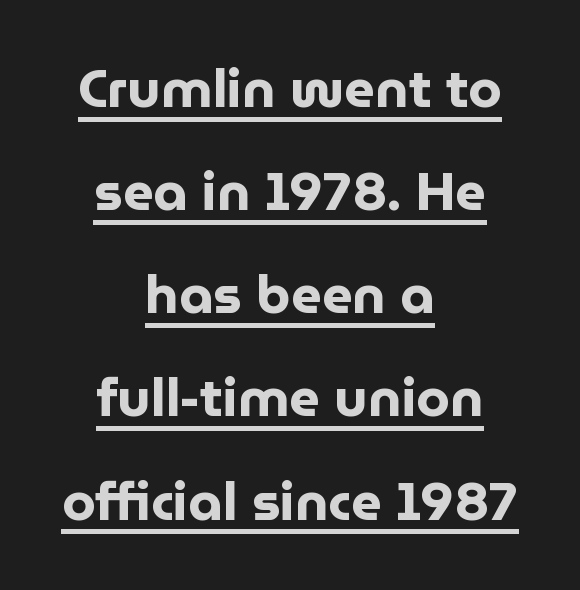
{"serif": "no", "italic": "no", "bold": "yes", "weight": "bold", "width": "normal", "stroke_contrast": "low", "x_height": "medium", "monospaced": "no", "underline": "yes", "align": "center", "line_spacing": "loose", "line_spacing_ratio": 1.91, "letter_spacing": "normal", "letter_spacing_em": 0.0, "glyph_px": 54}
